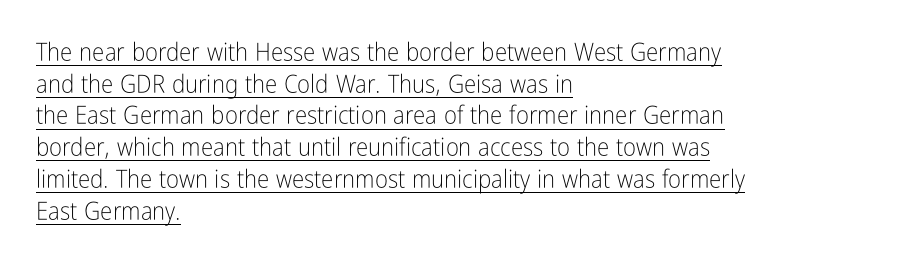
{"italic": "no", "bold": "no", "underline": "yes", "align": "left", "line_spacing": "normal", "line_spacing_ratio": 1.27, "letter_spacing": "normal", "letter_spacing_em": 0.0, "glyph_px": 25}
